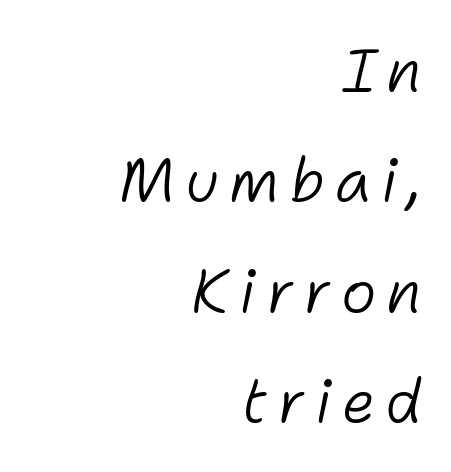
{"italic": "yes", "lean": "right", "slant_degrees": 11, "bold": "no", "weight": "light", "width": "normal", "stroke_contrast": "low", "x_height": "medium", "monospaced": "no", "underline": "no", "align": "right", "line_spacing_ratio": 1.84, "glyph_px": 60}
